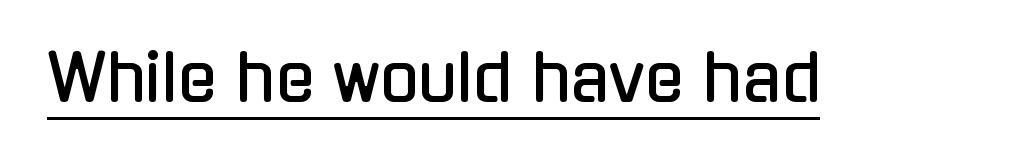
The image shows 64 px condensed sans-serif type, upright; set normal letter spacing, underlined; low stroke contrast and a medium x-height.
